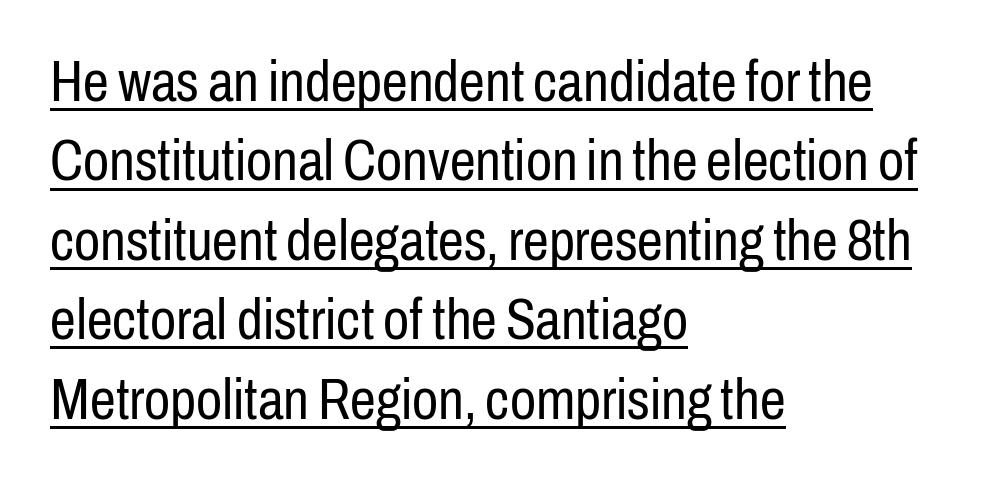
A sans-serif font was chosen for this passage. Tracking here is standard; glyphs follow each other at the usual distance. Every word sits above its own underline. Rows of type keep a routine distance in the vertical direction. Bold? No — there's no thickening of the strokes. In terms of posture, this sample is upright.
